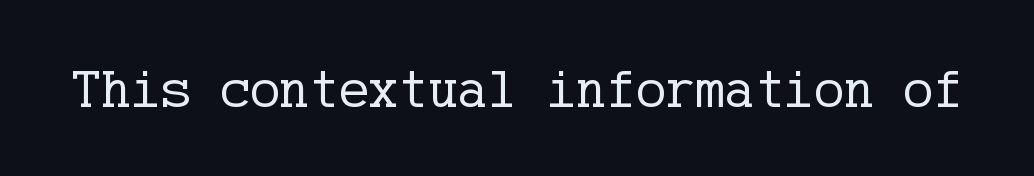
The image shows 56 px regular-weight serif type, upright; set normal letter spacing, not underlined; low stroke contrast and a medium x-height.
